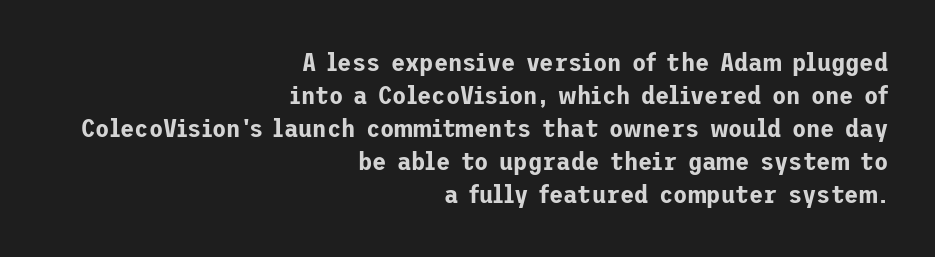
In CSS terms this would be text-align: right. In terms of letterspacing, this is plain default setting. The baseline area is clear. Designer's note — italics off, roman on. Vertically, the passage feels balanced, rows spaced as you'd expect.
